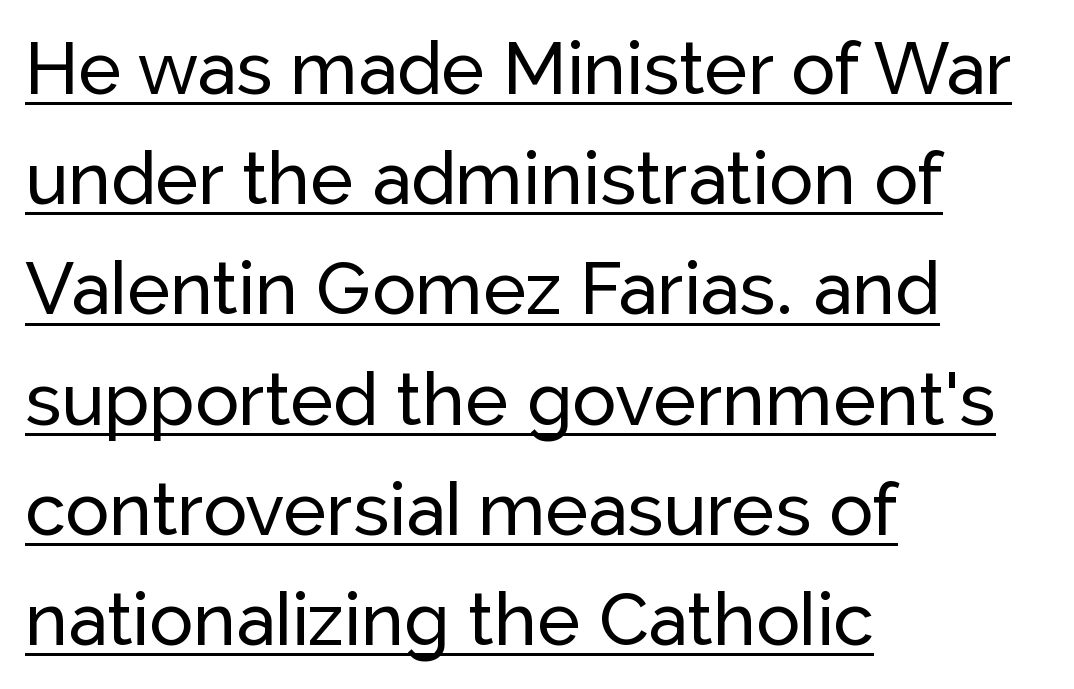
In terms of leading, this rendering sits right in the middle. Observe the ordinary spacing: letters are neighbours, not strangers. Alignment: flush left. A rule runs beneath these lines of type. The characters display no serif detailing; their extremities are plain.
